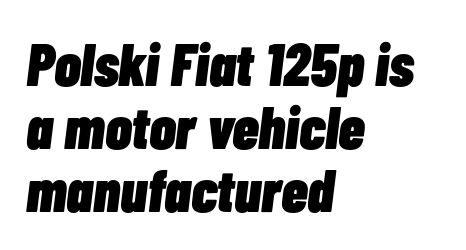
A student would call this left alignment; a typographer would say flush left, rag right. Each row of text sits above clean, open space. Students, note that the glyphs here touch the page at normal intervals. The space between consecutive lines is stingy.
